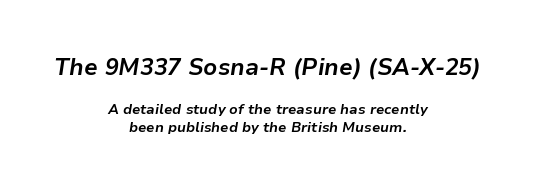
{"italic": "yes", "lean": "right", "slant_degrees": 9, "bold": "yes", "underline": "no", "align": "center", "line_spacing": "normal", "line_spacing_ratio": 1.3, "letter_spacing": "normal", "letter_spacing_em": 0.0, "larger_block": "first", "size_ratio": 1.64, "glyph_px": 23}
